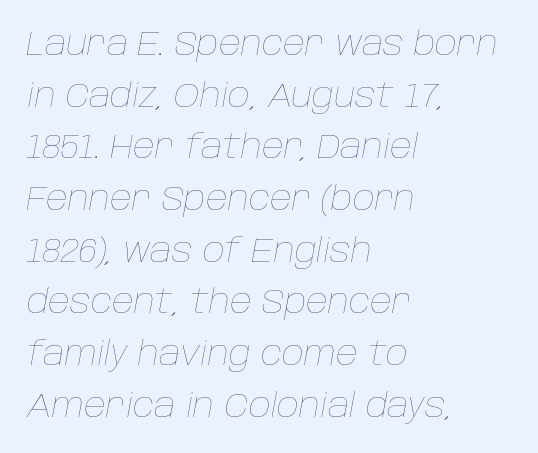
{"italic": "yes", "lean": "right", "slant_degrees": 10, "bold": "no", "weight": "thin", "width": "normal", "stroke_contrast": "low", "x_height": "large", "monospaced": "no", "underline": "no", "align": "left", "line_spacing": "normal", "line_spacing_ratio": 1.52, "letter_spacing": "normal", "letter_spacing_em": 0.0, "glyph_px": 34}
